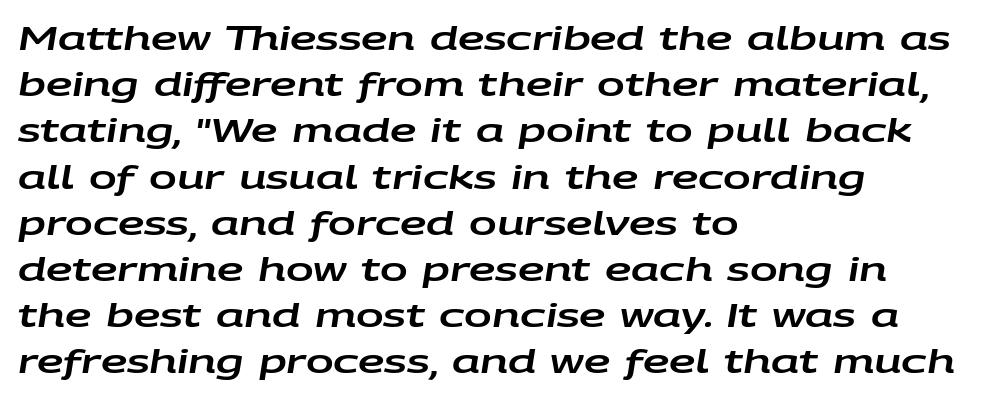
Q: Is the text italic (slanted)? A: Yes, it leans right by about 9 degrees.
Q: Is the text underlined? A: No.
Q: How is the paragraph aligned? A: Left-aligned.
Q: Is the spacing between letters normal or unusually wide? A: Normal.
Q: Is the spacing between lines tight, normal or loose? A: Normal.
Q: Width (condensed, normal, or wide)? A: Wide.
Q: Stroke contrast? A: Low.
Q: x-height? A: Large.
Q: Monospaced? A: No.
